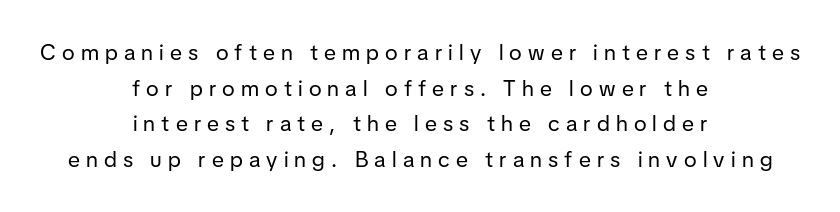
The image shows 22 px text type, upright; set centered, normal line spacing (1.62x), unusually wide letter spacing (+0.28 em), not underlined.
